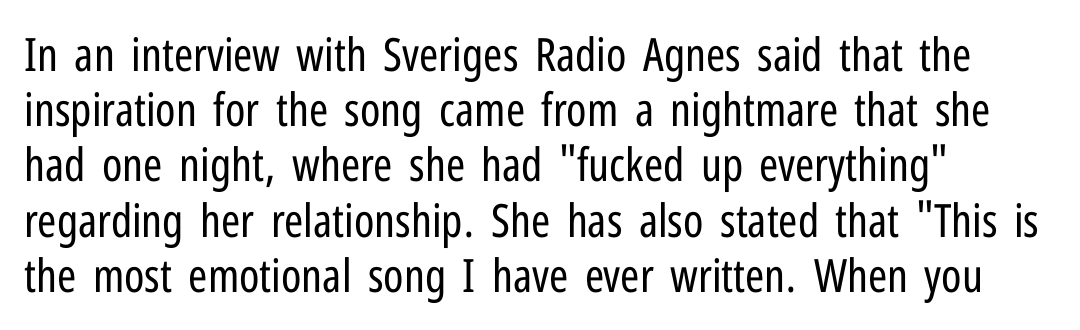
Note the varied advance widths — an 'i' is clearly narrower than an 'm'. The line texture is even and compact thanks to regular tracking. Counters stay open thanks to moderate or lighter strokes. Descenders are the only things crossing below the line. Unlike italic type, these characters show no tilt at all.
